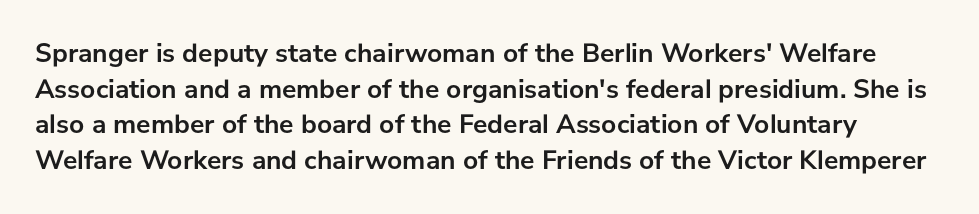
The image shows 27 px bold type, upright; set normal line spacing (1.32x), normal letter spacing, not underlined.
